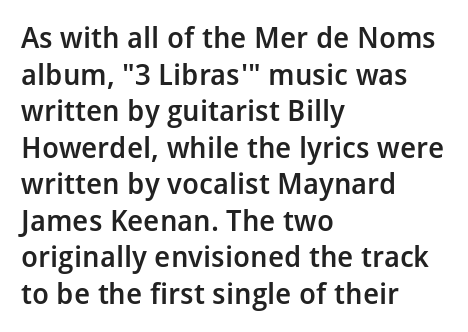
Unmarked baselines from the first word to the last. You could not count columns in this text — the font is proportionally spaced. The rendering shows plain stroke endings on the letterforms — a sans-serif design. Students, observe: this is what conventionally led text looks like. Every stem runs plumb, perpendicular to the baseline.
